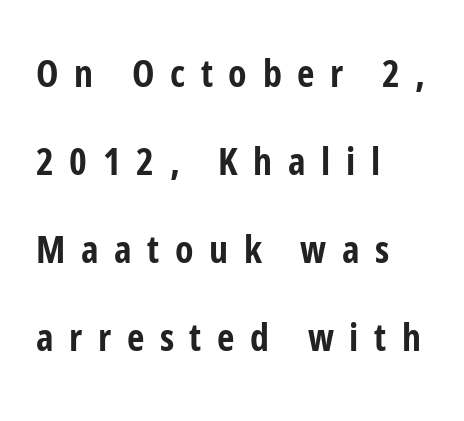
{"serif": "no", "italic": "no", "bold": "yes", "weight": "bold", "width": "condensed", "stroke_contrast": "low", "x_height": "medium", "monospaced": "no", "underline": "no", "align": "left", "line_spacing": "loose", "line_spacing_ratio": 2.32, "letter_spacing": "wide", "letter_spacing_em": 0.41, "glyph_px": 38}
